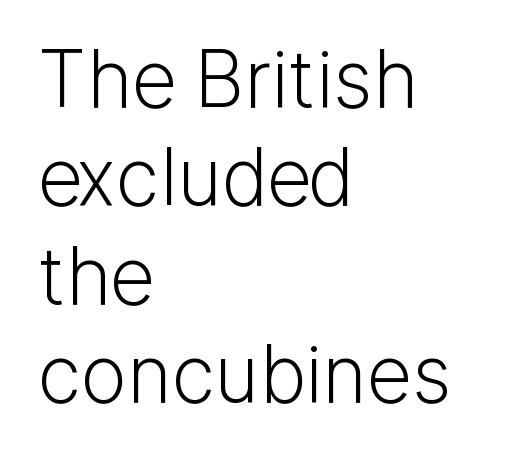
The image shows 78 px light sans-serif type, upright; set left-aligned, normal line spacing (1.26x), normal letter spacing, not underlined; low stroke contrast and a medium x-height.
